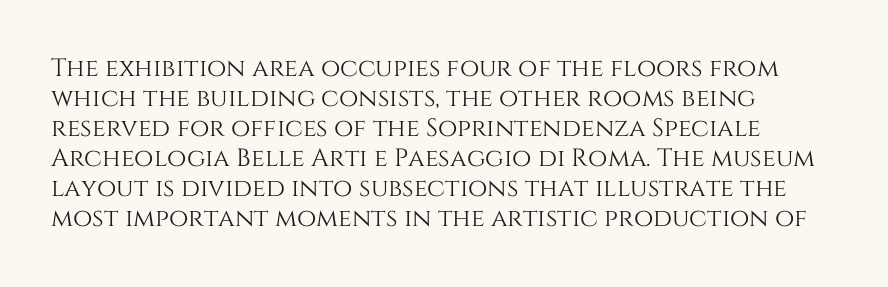
Italic? Not at all — the glyphs are vertical. Only glyphs here, with clear space below each row. Does the copy run flush right? No — it runs flush left. The letters sit at their default tracking, neither squeezed nor spread.
